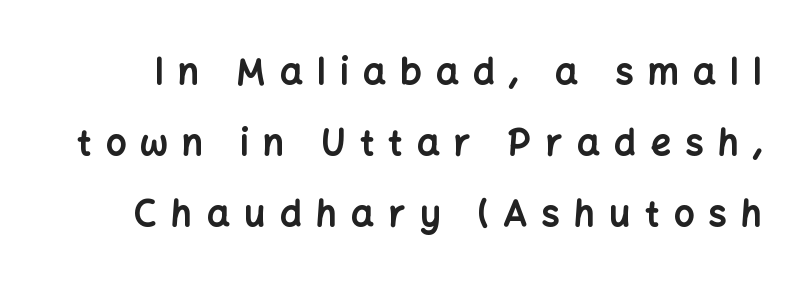
{"serif": "no", "italic": "no", "bold": "yes", "weight": "bold", "width": "normal", "stroke_contrast": "low", "x_height": "medium", "monospaced": "no", "underline": "no", "line_spacing": "loose", "line_spacing_ratio": 1.97, "letter_spacing": "wide", "letter_spacing_em": 0.4, "glyph_px": 36}
